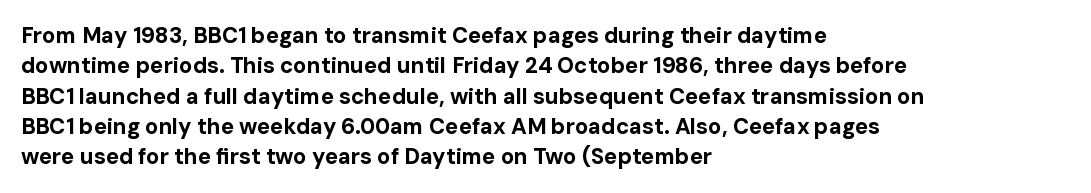
The image shows 22 px bold type, upright; set left-aligned, normal line spacing (1.38x), normal letter spacing, not underlined.
